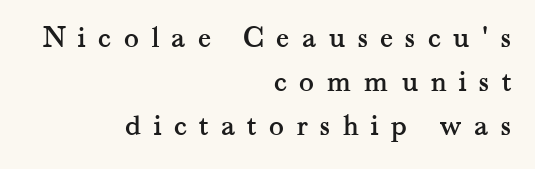
The image shows 31 px serif type, upright; set right-aligned, normal line spacing (1.42x), unusually wide letter spacing (+0.4 em), not underlined; medium stroke contrast and a small x-height.
